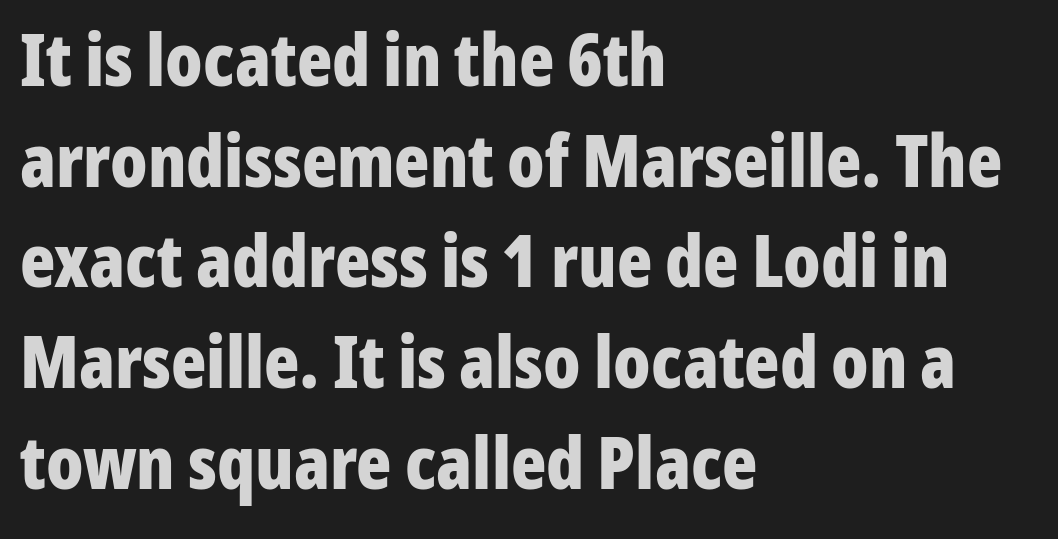
Q: Is the text bold? A: Yes.
Q: Is the text italic (slanted)? A: No, it is upright.
Q: Is the typeface a serif or a sans-serif typeface? A: Sans-serif.
Q: Is the text underlined? A: No.
Q: How is the paragraph aligned? A: Left-aligned.
Q: Is the spacing between letters normal or unusually wide? A: Normal.
Q: Is the spacing between lines tight, normal or loose? A: Normal.
Q: Width (condensed, normal, or wide)? A: Condensed.
Q: Stroke contrast? A: Low.
Q: x-height? A: Medium.
Q: Monospaced? A: No.
